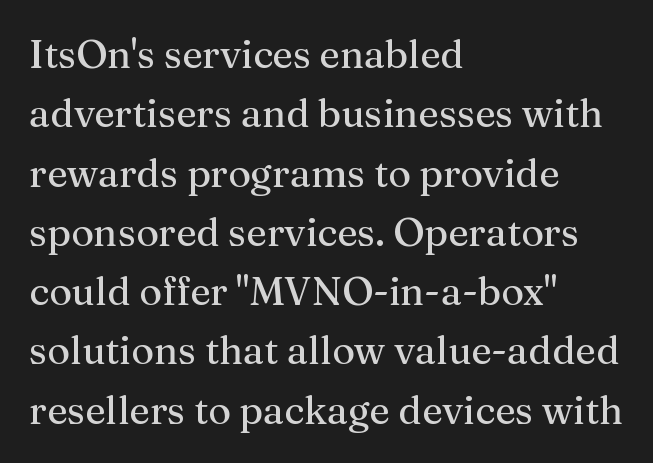
Observe the serifs anchoring each vertical stroke in this sample. Line spacing here is normal. The rag falls on the right side of this text block. Tracking here is standard; glyphs follow each other at the usual distance.
